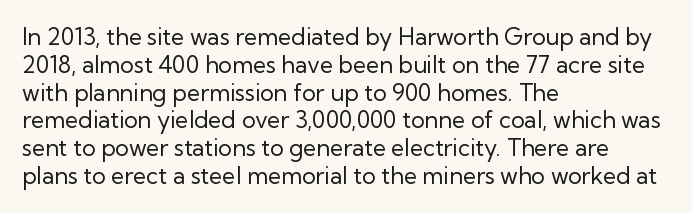
The image shows 23 px text type, upright; set left-aligned, line spacing 1.21x, normal letter spacing, not underlined.
